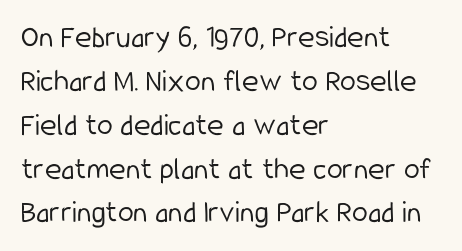
{"serif": "no", "italic": "no", "bold": "no", "weight": "light", "width": "condensed", "stroke_contrast": "low", "x_height": "medium", "monospaced": "no", "underline": "no", "align": "left", "line_spacing": "normal", "line_spacing_ratio": 1.37, "letter_spacing": "normal", "letter_spacing_em": 0.0, "glyph_px": 32}
